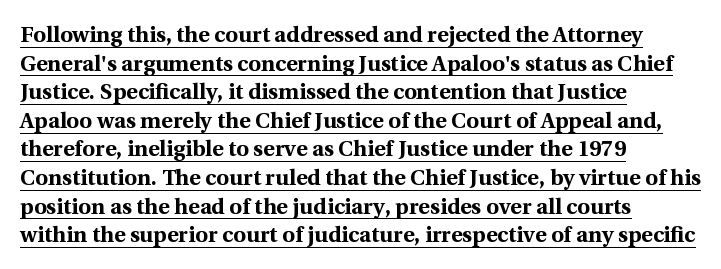
The image shows 22 px bold type, upright; set left-aligned, normal line spacing (1.3x), normal letter spacing, underlined.
